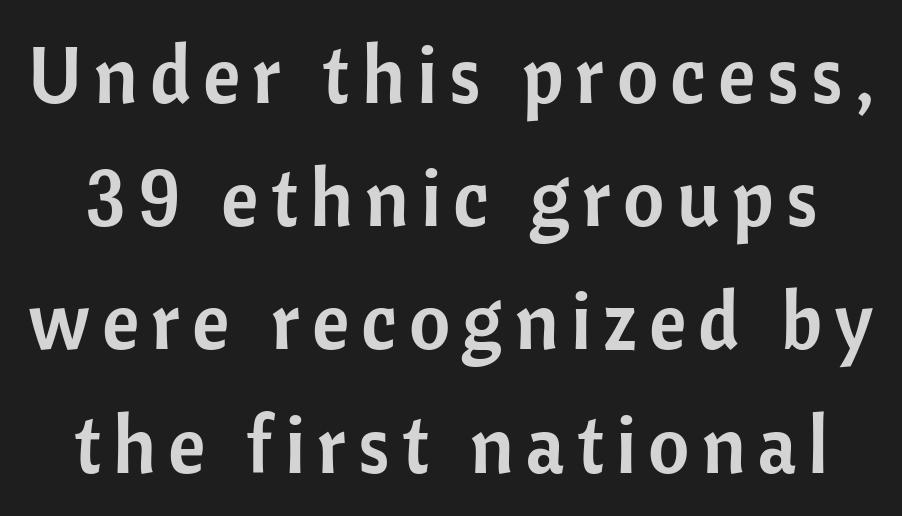
The image shows 80 px sans-serif type, upright; set normal line spacing (1.54x), not underlined; low stroke contrast and a medium x-height.
